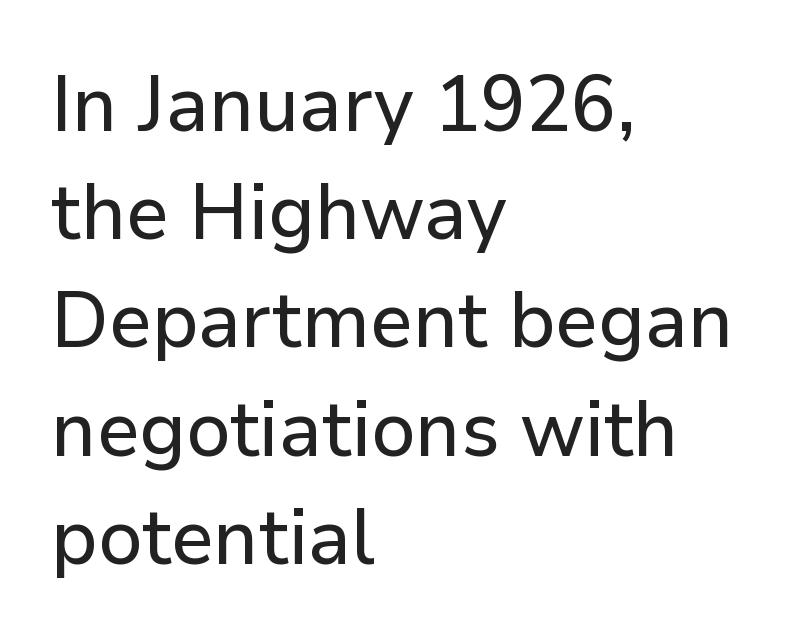
The image shows 79 px sans-serif type, upright; set left-aligned, normal line spacing (1.37x), normal letter spacing, not underlined; low stroke contrast and a medium x-height.
